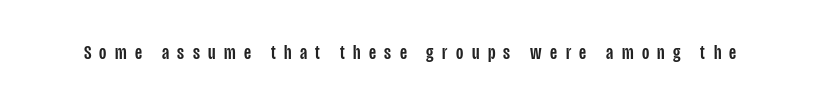
Q: Is the text italic (slanted)? A: No, it is upright.
Q: Is the text underlined? A: No.
Q: Is the spacing between letters normal or unusually wide? A: Unusually wide.
